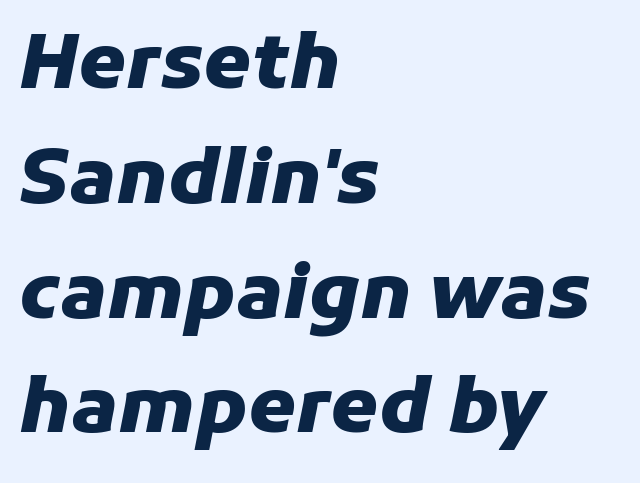
Default kerning and tracking; the words read as compact shapes. A typesetter would call this proportional, since set widths differ per character. The lines sit at an ordinary, default distance from one another. Each row of text sits above clean, open space.
